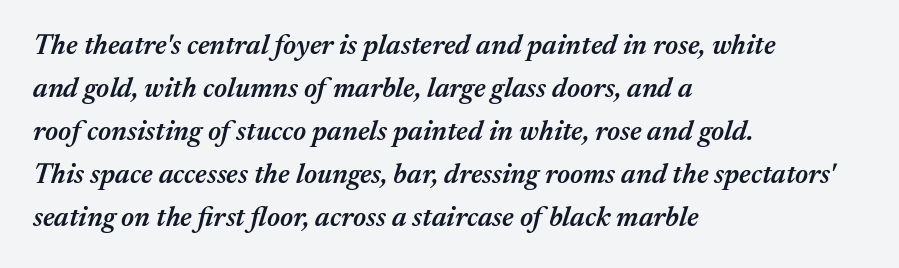
{"italic": "yes", "lean": "right", "slant_degrees": 17, "bold": "semi", "weight": "semibold", "width": "normal", "stroke_contrast": "medium", "x_height": "medium", "monospaced": "no", "underline": "no", "align": "left", "line_spacing": "normal", "line_spacing_ratio": 1.54, "letter_spacing": "normal", "letter_spacing_em": 0.0, "glyph_px": 28}
